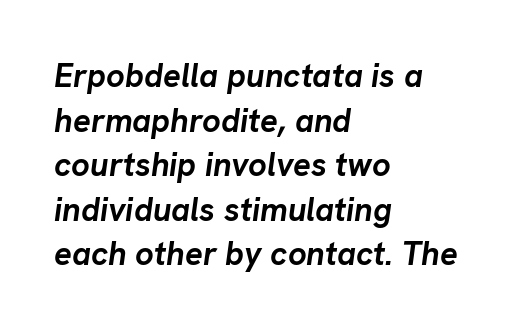
{"italic": "yes", "lean": "right", "slant_degrees": 8, "bold": "yes", "weight": "semibold", "width": "normal", "stroke_contrast": "low", "x_height": "medium", "monospaced": "no", "underline": "no", "align": "left", "line_spacing": "normal", "line_spacing_ratio": 1.35, "letter_spacing": "normal", "letter_spacing_em": 0.0, "glyph_px": 33}
